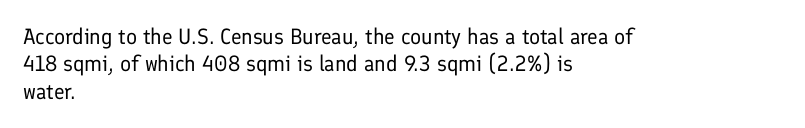
Q: Is the text bold? A: No.
Q: Is the text italic (slanted)? A: No, it is upright.
Q: Is the text underlined? A: No.
Q: How is the paragraph aligned? A: Left-aligned.
Q: Is the spacing between letters normal or unusually wide? A: Normal.
Q: Is the spacing between lines tight, normal or loose? A: Normal.
